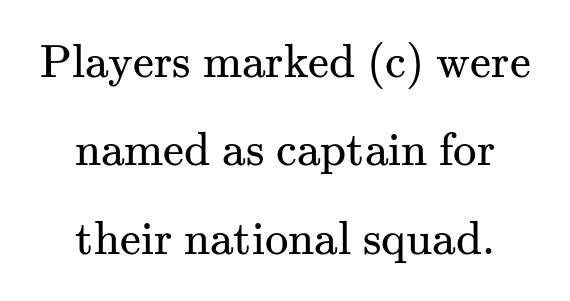
Q: Is the text bold? A: No.
Q: Is the text italic (slanted)? A: No, it is upright.
Q: Is the typeface a serif or a sans-serif typeface? A: Serif.
Q: Is the text underlined? A: No.
Q: How is the paragraph aligned? A: Centered.
Q: Is the spacing between letters normal or unusually wide? A: Normal.
Q: Width (condensed, normal, or wide)? A: Normal.
Q: Stroke contrast? A: Medium.
Q: x-height? A: Small.
Q: Monospaced? A: No.
